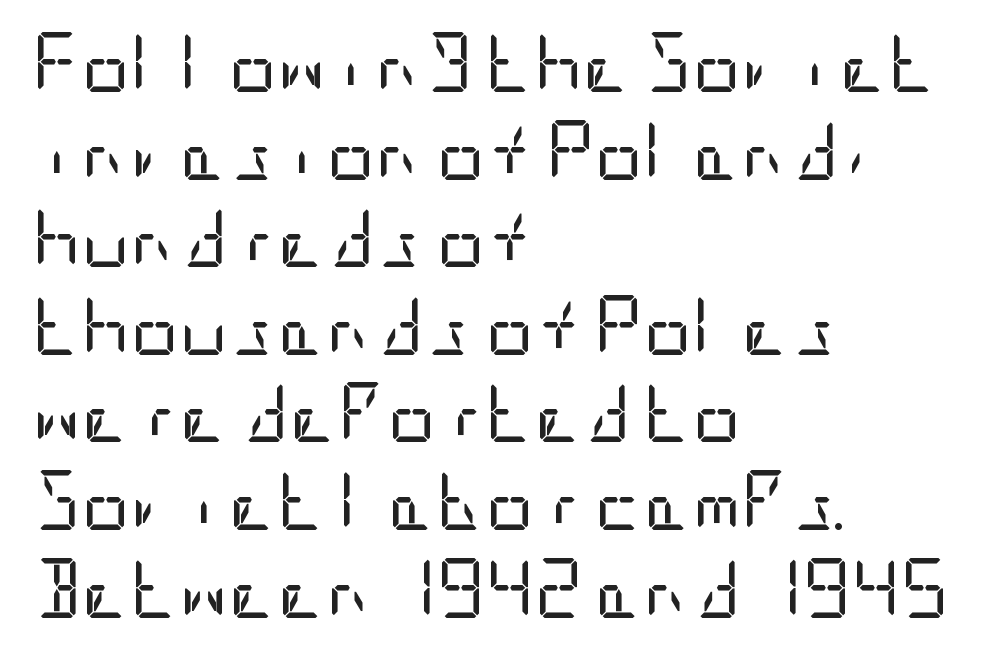
The image shows 60 px regular-weight, condensed sans-serif type, upright; set left-aligned, normal line spacing (1.46x), normal letter spacing, not underlined; low stroke contrast and a large x-height.
